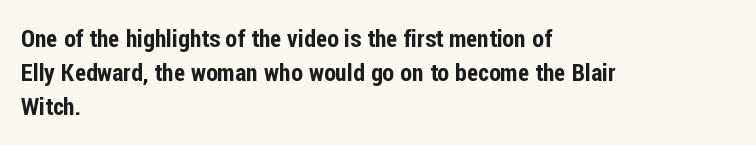
{"italic": "no", "underline": "no", "align": "left", "line_spacing": "normal", "line_spacing_ratio": 1.42, "letter_spacing": "normal", "letter_spacing_em": 0.0, "glyph_px": 24}
